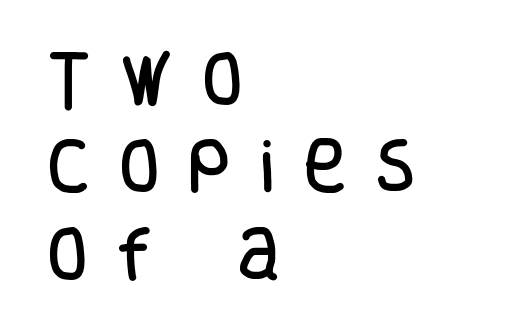
{"serif": "no", "italic": "no", "width": "condensed", "stroke_contrast": "low", "x_height": "large", "monospaced": "no", "underline": "no", "align": "left", "line_spacing": "normal", "line_spacing_ratio": 1.48, "letter_spacing": "wide", "letter_spacing_em": 0.49, "glyph_px": 59}
